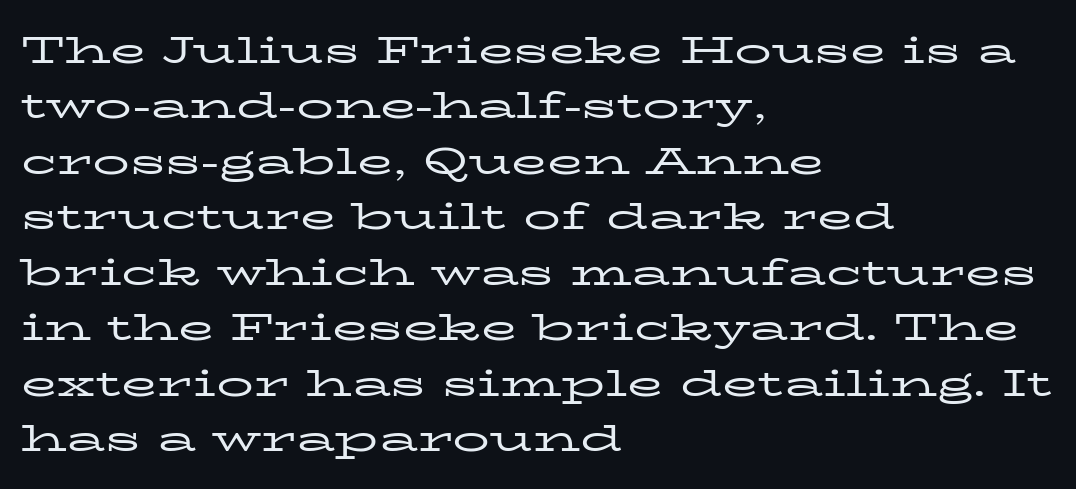
Just letters on the line, the space beneath them empty. Is the letter spacing exaggerated? No — it looks like the ordinary default. You can tell it's not italic because the verticals are truly vertical. Each letter's strokes conclude with small projecting serifs. Is the type heavy? It reads as light-to-regular instead.
